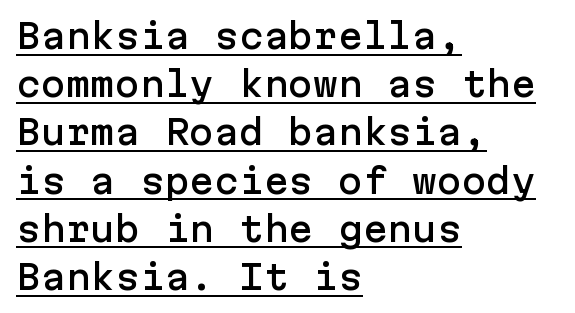
Q: Is the text italic (slanted)? A: No, it is upright.
Q: Is the typeface a serif or a sans-serif typeface? A: Sans-serif.
Q: Is the text underlined? A: Yes.
Q: How is the paragraph aligned? A: Left-aligned.
Q: Is the spacing between letters normal or unusually wide? A: Normal.
Q: Is the spacing between lines tight, normal or loose? A: Normal.
Q: Width (condensed, normal, or wide)? A: Normal.
Q: Stroke contrast? A: Low.
Q: x-height? A: Medium.
